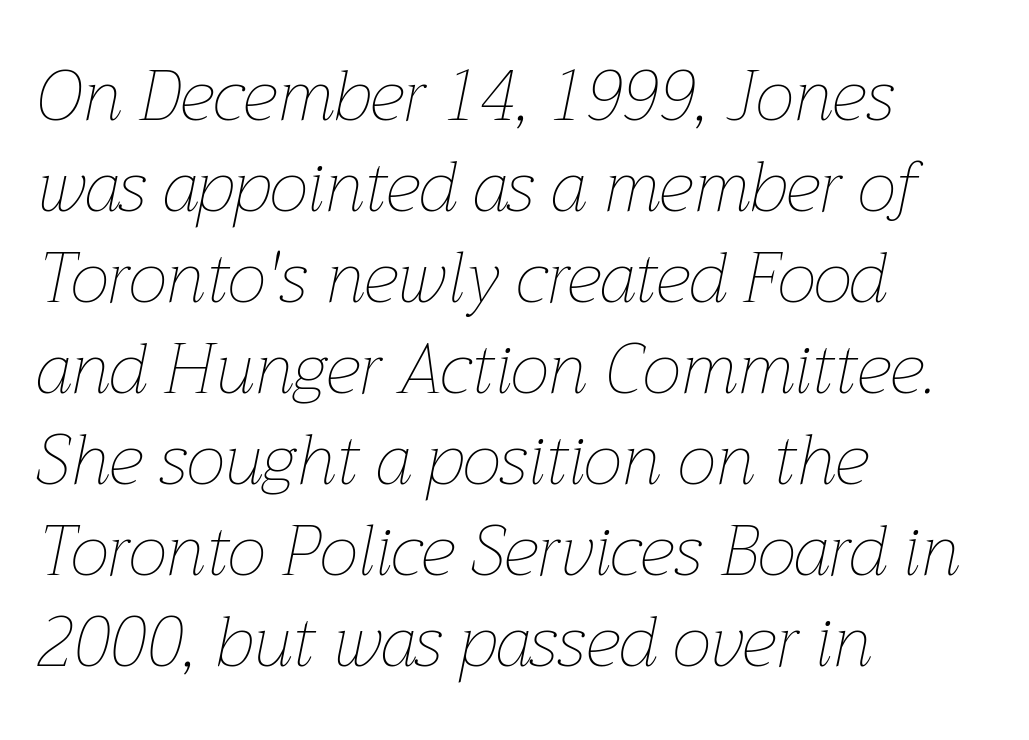
The image shows 70 px thin type, italic (leaning right); set left-aligned, normal line spacing (1.3x), normal letter spacing, not underlined; low stroke contrast and a medium x-height.
